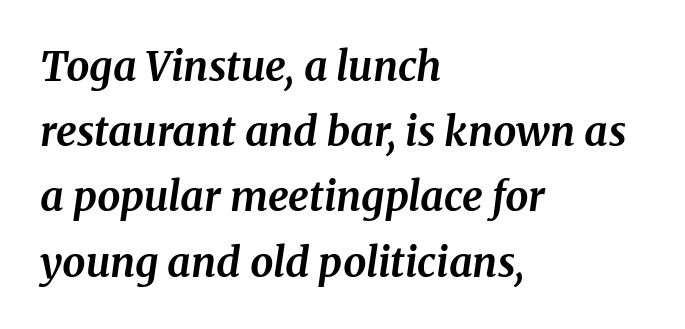
The font family rendered here belongs to the serif group. Heavy-handed strokes throughout: this text is bold. A typesetter would mark this as italic. Glyph-to-glyph distance matches everyday printed text. Horizontal alignment here is leftward, the default for most running prose.
